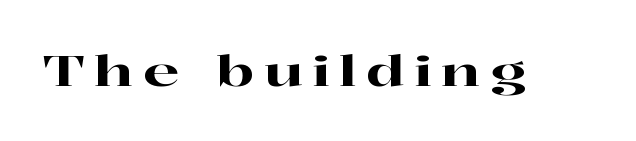
Do the characters align in a grid? No, the font is proportional. Regarding serifs, this sample has them. These lines were composed using upright roman letters. Each word looks stretched out because of the extra space between its letters. No word sits above an underline.
